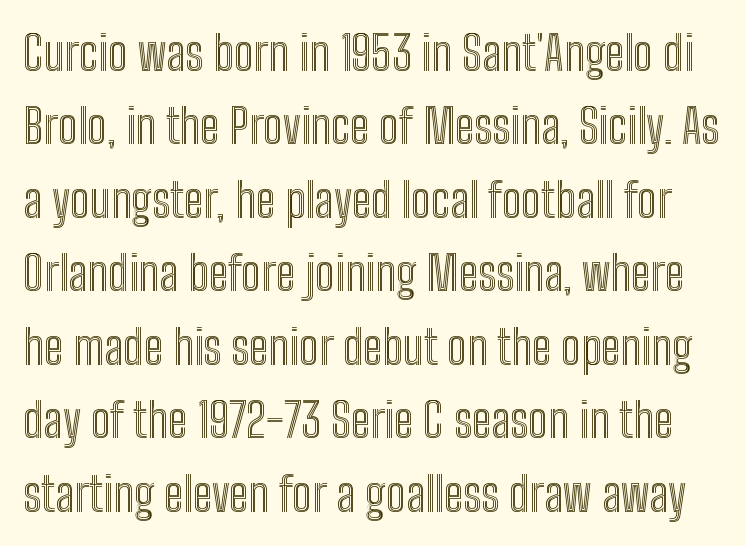
{"italic": "no", "width": "condensed", "x_height": "medium", "monospaced": "no", "underline": "no", "line_spacing": "normal", "line_spacing_ratio": 1.53, "letter_spacing": "normal", "letter_spacing_em": 0.0, "glyph_px": 48}
